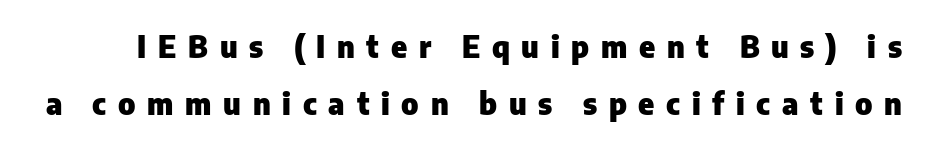
Weight check: bold — yes, fully. This rendering features lettering with no underline. Characters remain perfectly vertical along every line. The passage shown is typed in a proportional face where columns would drift. This sample uses expanded letter spacing, leaving extra air between glyphs. This sample uses a sans-serif face.
